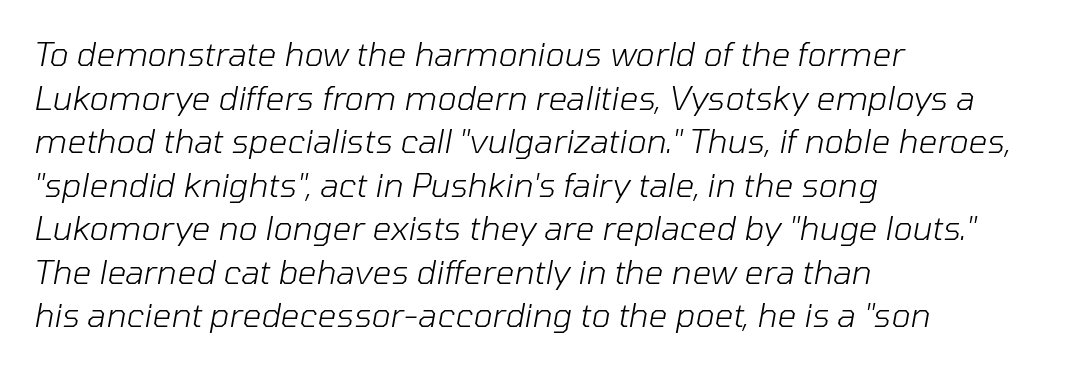
{"italic": "yes", "lean": "right", "slant_degrees": 10, "bold": "no", "weight": "light", "width": "normal", "stroke_contrast": "low", "x_height": "medium", "monospaced": "no", "underline": "no", "align": "left", "line_spacing": "normal", "line_spacing_ratio": 1.32, "letter_spacing": "normal", "letter_spacing_em": 0.0, "glyph_px": 33}
